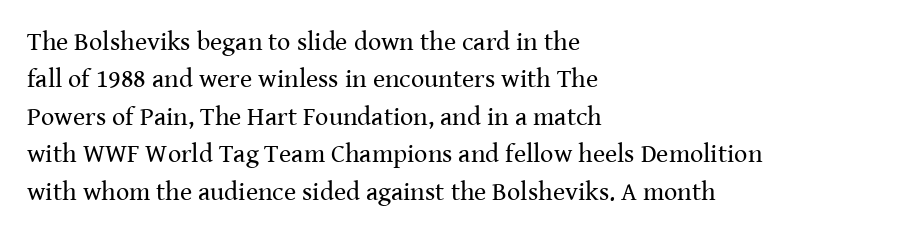
The image shows 26 px text type, upright; set left-aligned, normal line spacing (1.44x), normal letter spacing, not underlined.
